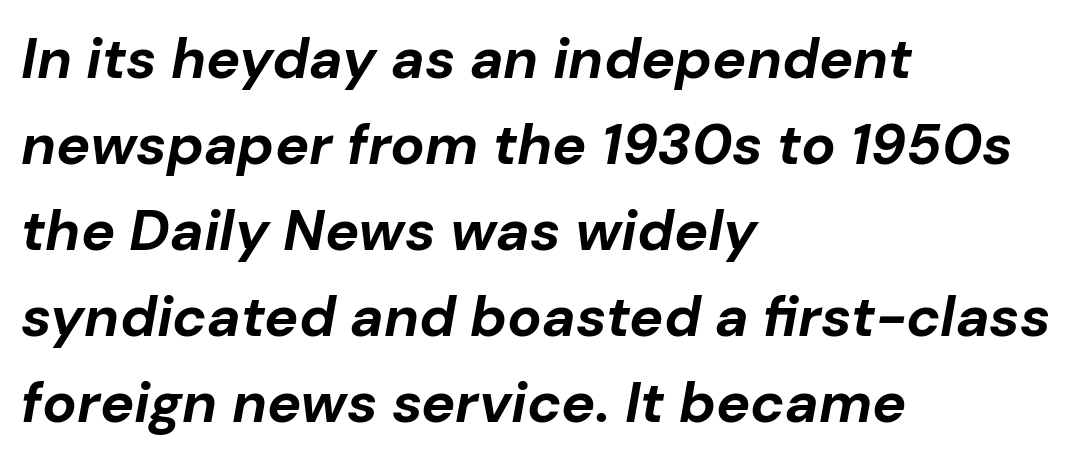
Q: Is the text bold? A: Yes.
Q: Is the text italic (slanted)? A: Yes, it leans right by about 10 degrees.
Q: Is the text underlined? A: No.
Q: How is the paragraph aligned? A: Left-aligned.
Q: Is the spacing between letters normal or unusually wide? A: Normal.
Q: Is the spacing between lines tight, normal or loose? A: Normal.
Q: Width (condensed, normal, or wide)? A: Normal.
Q: Stroke contrast? A: Low.
Q: x-height? A: Medium.
Q: Monospaced? A: No.
